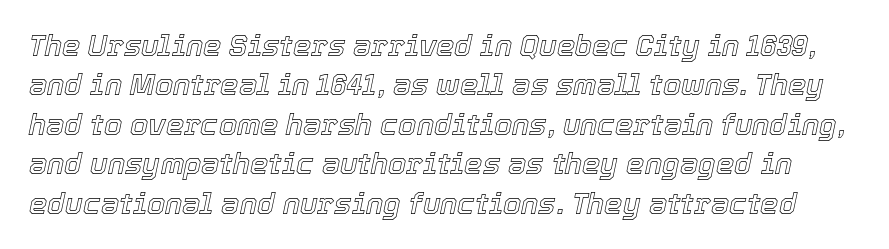
Q: Is the text italic (slanted)? A: Yes, it leans right by about 12 degrees.
Q: Is the text underlined? A: No.
Q: Is the spacing between letters normal or unusually wide? A: Normal.
Q: Is the spacing between lines tight, normal or loose? A: Normal.
Q: Width (condensed, normal, or wide)? A: Normal.
Q: x-height? A: Medium.
Q: Monospaced? A: No.
